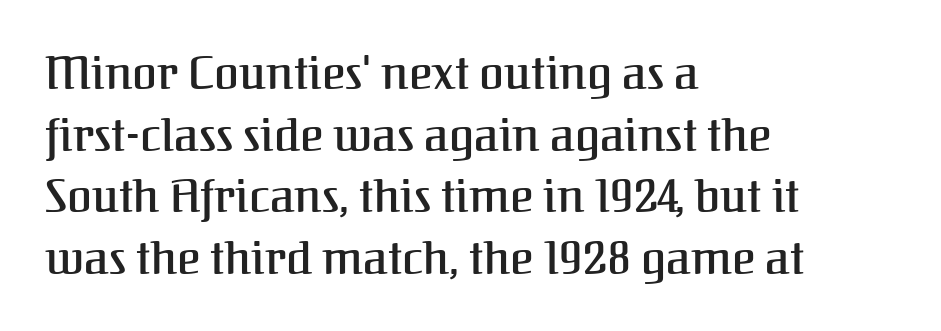
The compositor pushed each line to the left boundary. A typesetter would call this leading conventional body-copy spacing. Decoration check: the copy has no underline. The font family rendered here belongs to the serif group. Do the characters align in a grid? No, the font is proportional. Unlike italic type, these characters show no tilt at all.
